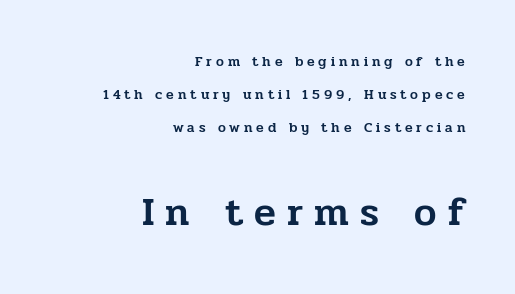
{"serif": "yes", "italic": "no", "width": "normal", "stroke_contrast": "low", "x_height": "medium", "monospaced": "no", "underline": "no", "align": "right", "line_spacing": "loose", "line_spacing_ratio": 2.36, "letter_spacing": "wide", "letter_spacing_em": 0.28, "larger_block": "second", "size_ratio": 2.86, "glyph_px": 40}
